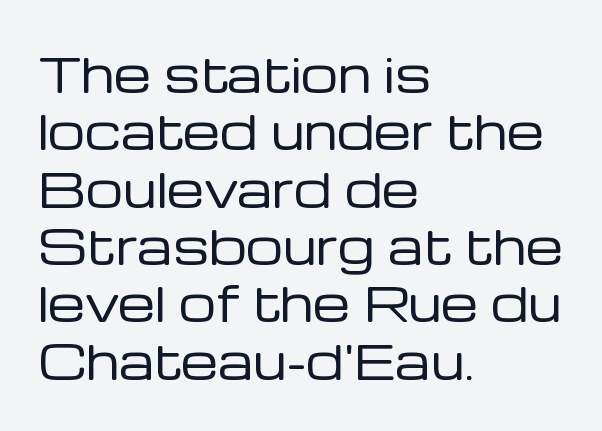
The image shows 47 px regular-weight sans-serif type, upright; set left-aligned, line spacing 1.22x, normal letter spacing, not underlined; low stroke contrast and a medium x-height.
